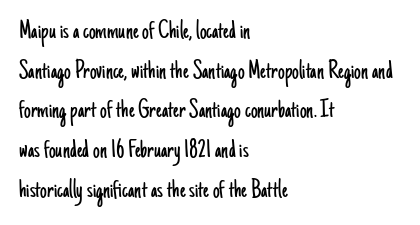
Notice how descenders clear the ascenders below comfortably — that's standard leading. Inter-character spacing is left at the font's built-in metrics. Bare-footed words on every line. The strokes are not fattened; the text isn't bold. A student would call this left alignment; a typographer would say flush left, rag right.
